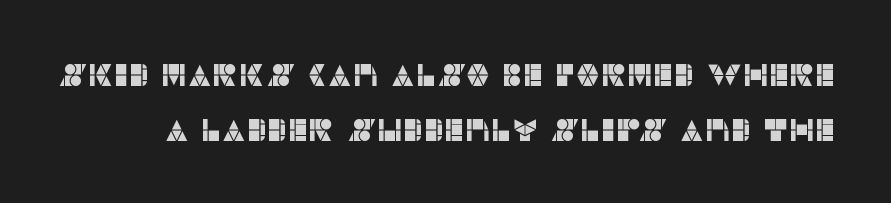
Q: Is the text italic (slanted)? A: No, it is upright.
Q: Is the typeface a serif or a sans-serif typeface? A: Sans-serif.
Q: Is the text underlined? A: No.
Q: Is the spacing between letters normal or unusually wide? A: Normal.
Q: Width (condensed, normal, or wide)? A: Normal.
Q: Stroke contrast? A: Low.
Q: x-height? A: Large.
Q: Monospaced? A: No.
